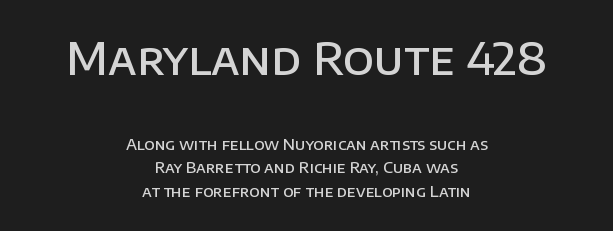
Q: Is the text bold? A: Semi-bold.
Q: Is the text italic (slanted)? A: No, it is upright.
Q: Is the typeface a serif or a sans-serif typeface? A: Sans-serif.
Q: Is the text underlined? A: No.
Q: How is the paragraph aligned? A: Centered.
Q: Is the spacing between letters normal or unusually wide? A: Normal.
Q: Is the spacing between lines tight, normal or loose? A: Normal.
Q: Which block of text is set in a larger size, the first (top) or the second (bottom)? A: The first (top) one.
Q: Width (condensed, normal, or wide)? A: Normal.
Q: Stroke contrast? A: Low.
Q: x-height? A: Large.
Q: Monospaced? A: No.
